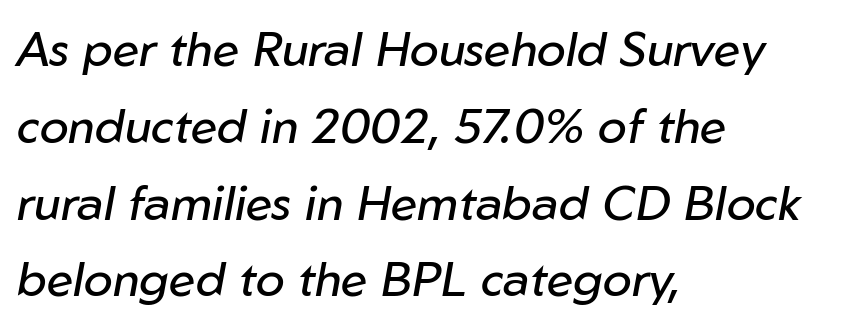
The image shows 48 px regular-weight type, italic (leaning right); set left-aligned, normal line spacing (1.6x), normal letter spacing, not underlined; low stroke contrast and a medium x-height.
